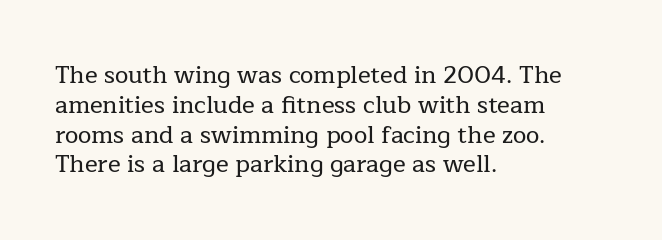
The image shows 24 px text type, upright; set left-aligned, line spacing 1.24x, normal letter spacing, not underlined.
